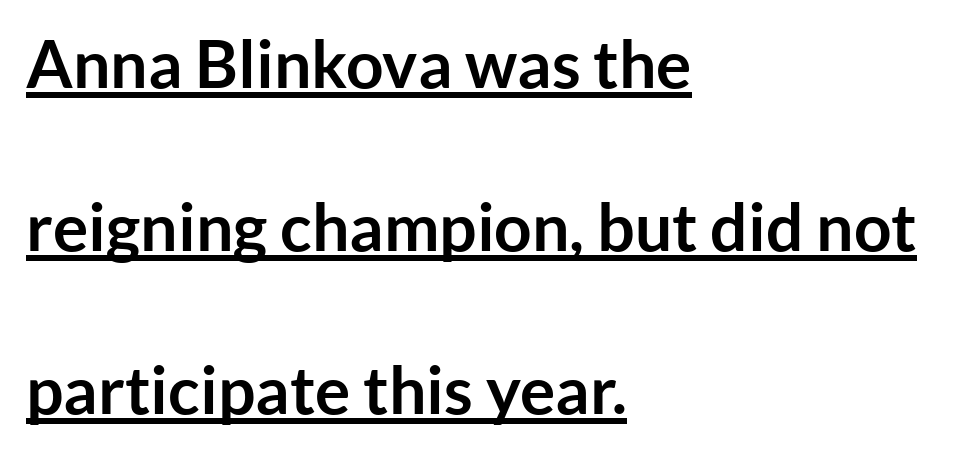
I'd describe the lettering as bold — thick and assertive. The font's upright variant was chosen for this text. The typesetter chose a ragged-right arrangement here. You could call the tracking neutral — neither tight nor loose.
